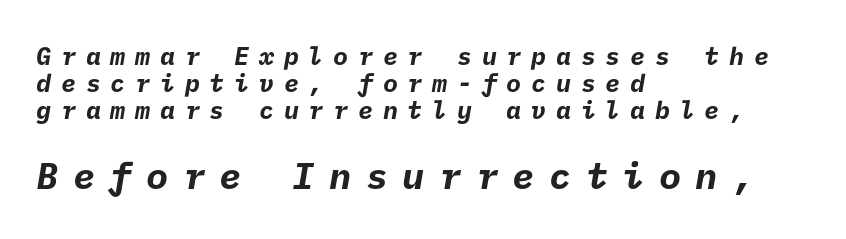
The image shows 37 px bold sans-serif type; set left-aligned, tight line spacing (1.09x), unusually wide letter spacing (+0.39 em), not underlined; the second (bottom) block is 1.48x larger; low stroke contrast and a medium x-height.
